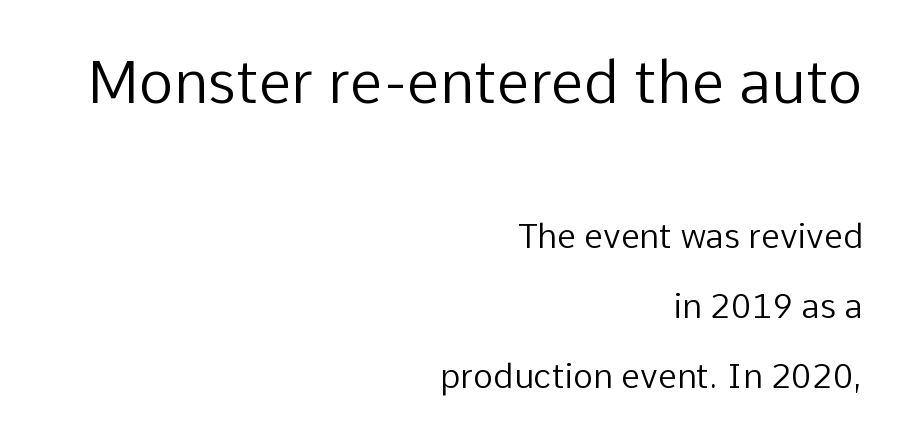
The typography opts for an upright posture over an oblique one. The face used here is proportionally spaced, like ordinary book or web type. The rendering keeps characters at their native spacing. The text block is weighted toward the right margin, trailing off unevenly leftward. Type style note: lacks serifs. Rule under the text: the space is simply empty.
